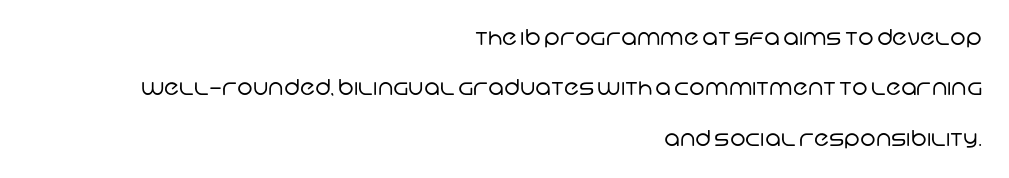
The image shows 22 px text type; set right-aligned, loose line spacing (2.29x), normal letter spacing, not underlined.
